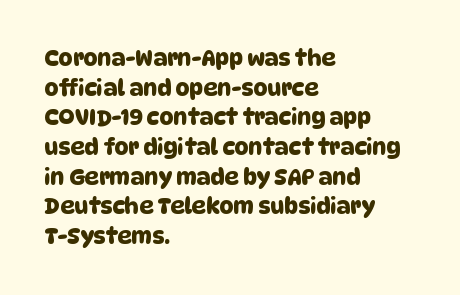
{"underline": "no", "align": "left", "line_spacing": "normal", "line_spacing_ratio": 1.35, "letter_spacing": "normal", "letter_spacing_em": 0.0, "glyph_px": 22}
